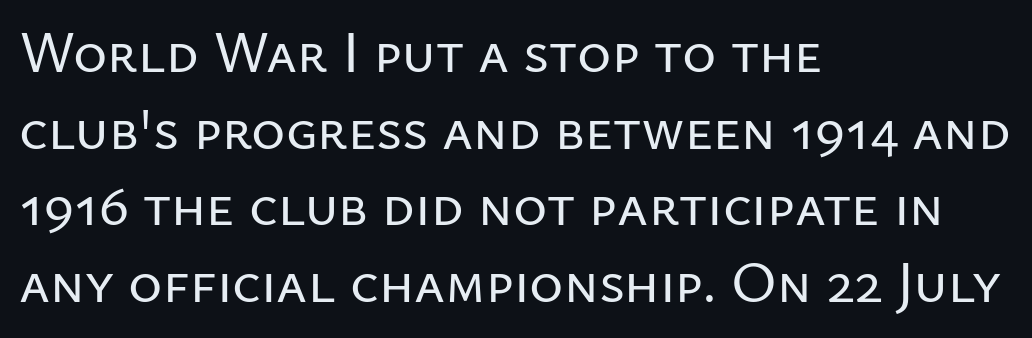
The glyphs in this specimen are sans serif. In terms of leading, this rendering sits right in the middle. If you drew a ruler down the left edge, every line would touch it. Vertical strokes here are truly vertical.
